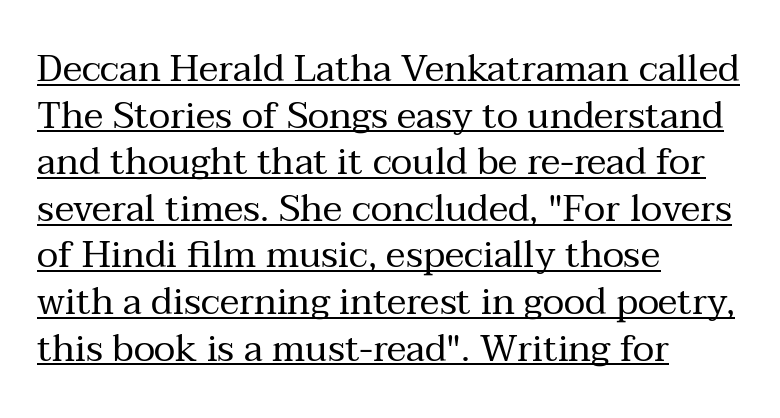
The image shows 37 px regular-weight serif type, upright; set left-aligned, normal line spacing (1.26x), normal letter spacing, underlined; medium stroke contrast and a medium x-height.
